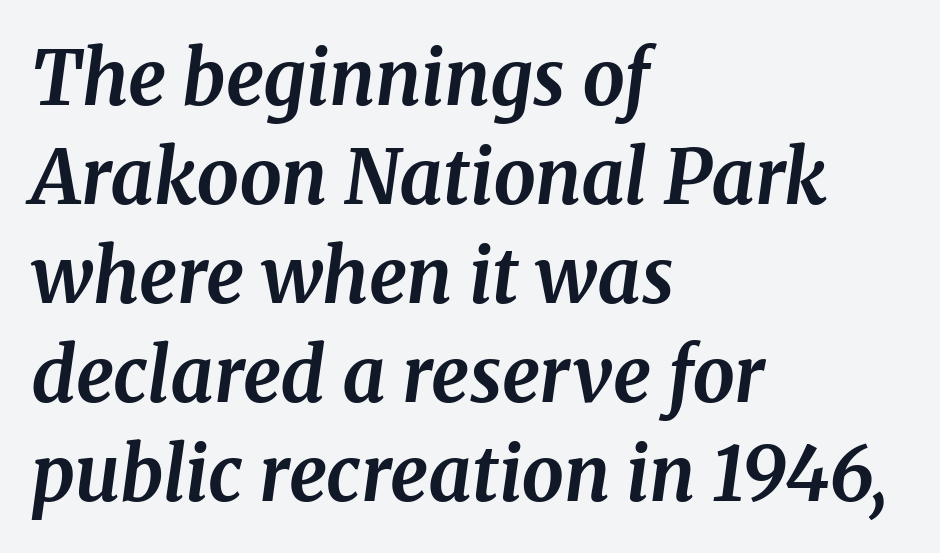
Q: Is the text bold? A: Yes.
Q: Is the text italic (slanted)? A: Yes, it leans right by about 8 degrees.
Q: Is the typeface a serif or a sans-serif typeface? A: Serif.
Q: Is the text underlined? A: No.
Q: How is the paragraph aligned? A: Left-aligned.
Q: Is the spacing between letters normal or unusually wide? A: Normal.
Q: Is the spacing between lines tight, normal or loose? A: Normal.
Q: Width (condensed, normal, or wide)? A: Normal.
Q: Stroke contrast? A: Medium.
Q: x-height? A: Medium.
Q: Monospaced? A: No.
